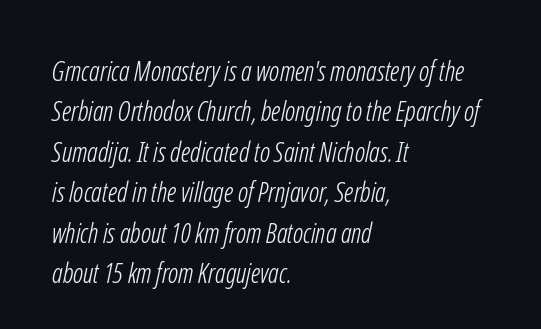
{"bold": "no", "underline": "no", "align": "left", "line_spacing": "normal", "line_spacing_ratio": 1.5, "letter_spacing": "normal", "letter_spacing_em": 0.0, "glyph_px": 27}
